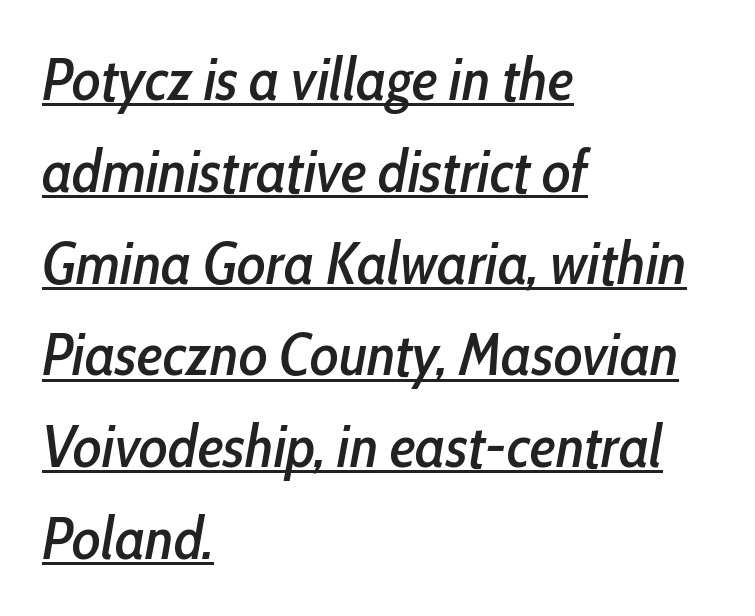
Q: Is the text italic (slanted)? A: Yes, it leans right by about 10 degrees.
Q: Is the text underlined? A: Yes.
Q: How is the paragraph aligned? A: Left-aligned.
Q: Is the spacing between letters normal or unusually wide? A: Normal.
Q: Is the spacing between lines tight, normal or loose? A: Normal.
Q: Width (condensed, normal, or wide)? A: Condensed.
Q: Stroke contrast? A: Low.
Q: x-height? A: Medium.
Q: Monospaced? A: No.
